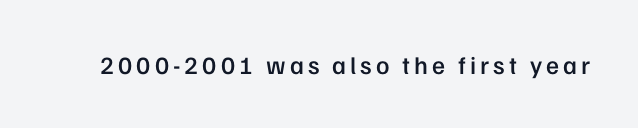
The image shows 25 px text type, upright; set not underlined.
